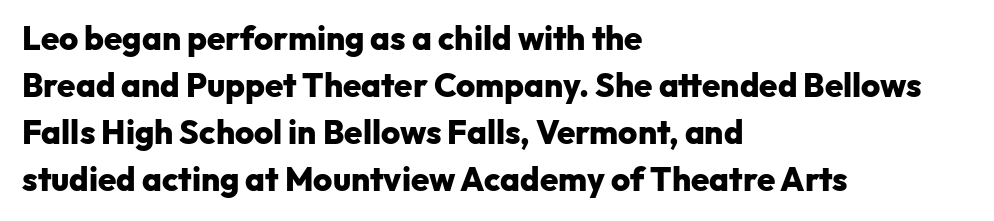
{"serif": "no", "italic": "no", "bold": "yes", "weight": "heavy", "width": "normal", "stroke_contrast": "low", "x_height": "medium", "monospaced": "no", "underline": "no", "align": "left", "line_spacing": "normal", "line_spacing_ratio": 1.42, "letter_spacing": "normal", "letter_spacing_em": 0.0, "glyph_px": 33}
